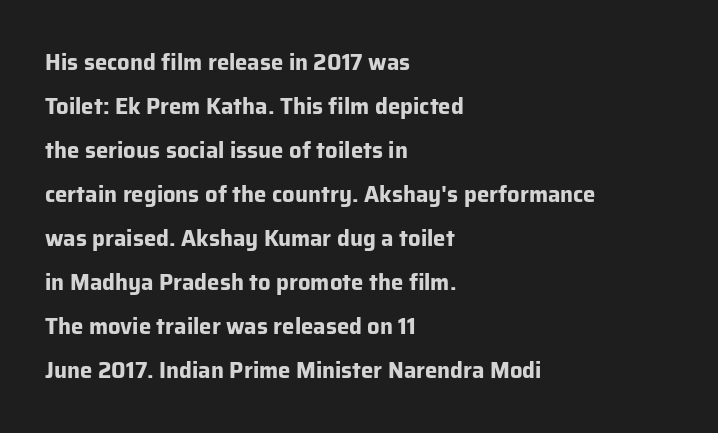
Honestly, there is no underline to notice here at all. Compared with a centered layout, this one pins lines to the left instead. The space between consecutive lines is lavish. Heavy, bold letterforms.
